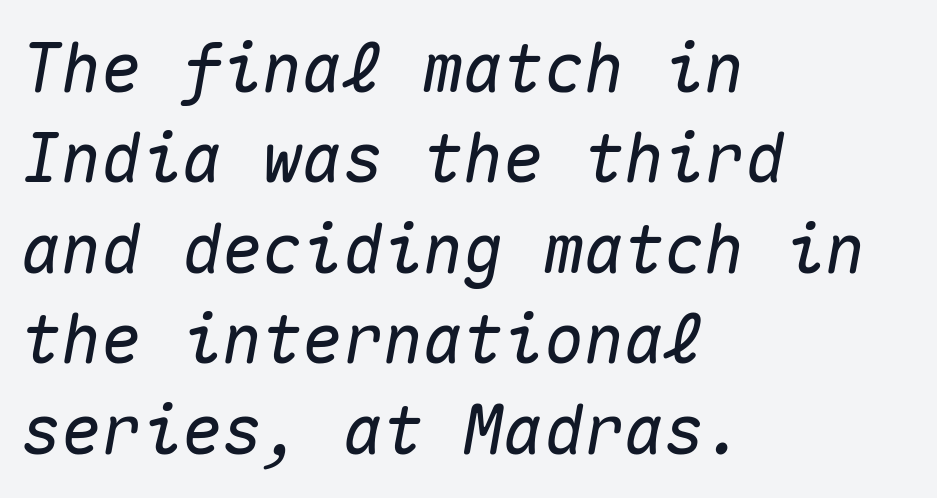
The letters march in equal steps, a hallmark of fixed-pitch type. The rag falls on the right side of this text block. Rule under the text: the space is simply empty. The axis of the letterforms is tilted away from vertical.
